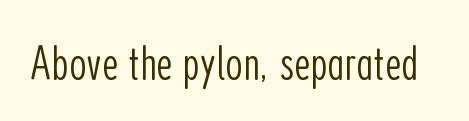
The image shows 50 px light, condensed sans-serif type, upright; set normal letter spacing, not underlined; low stroke contrast and a medium x-height.
